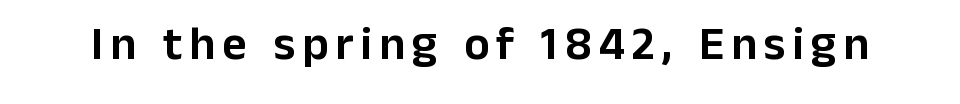
{"serif": "no", "italic": "no", "width": "normal", "stroke_contrast": "low", "x_height": "medium", "monospaced": "no", "underline": "no", "glyph_px": 47}
